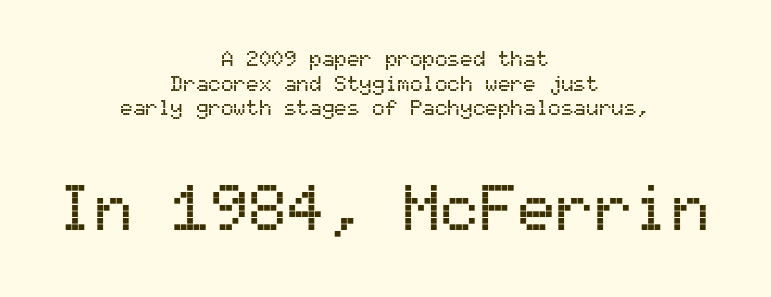
Q: Is the text italic (slanted)? A: No, it is upright.
Q: Is the typeface a serif or a sans-serif typeface? A: Sans-serif.
Q: Is the text underlined? A: No.
Q: How is the paragraph aligned? A: Centered.
Q: Is the spacing between letters normal or unusually wide? A: Normal.
Q: Which block of text is set in a larger size, the first (top) or the second (bottom)? A: The second (bottom) one.
Q: Width (condensed, normal, or wide)? A: Normal.
Q: Stroke contrast? A: Medium.
Q: x-height? A: Medium.
Q: Monospaced? A: Yes.
